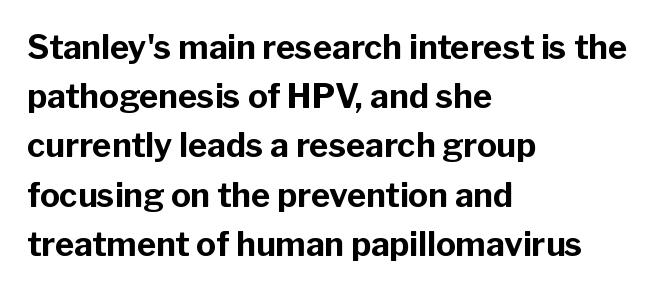
The image shows 33 px bold sans-serif type, upright; set left-aligned, normal line spacing (1.49x), normal letter spacing, not underlined; low stroke contrast and a medium x-height.
